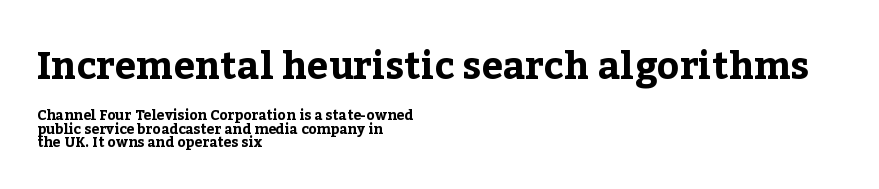
{"serif": "yes", "italic": "no", "bold": "yes", "weight": "bold", "width": "normal", "stroke_contrast": "low", "x_height": "medium", "monospaced": "no", "underline": "no", "align": "left", "line_spacing": "tight", "line_spacing_ratio": 0.97, "letter_spacing": "normal", "letter_spacing_em": 0.0, "larger_block": "first", "size_ratio": 2.71, "glyph_px": 38}
